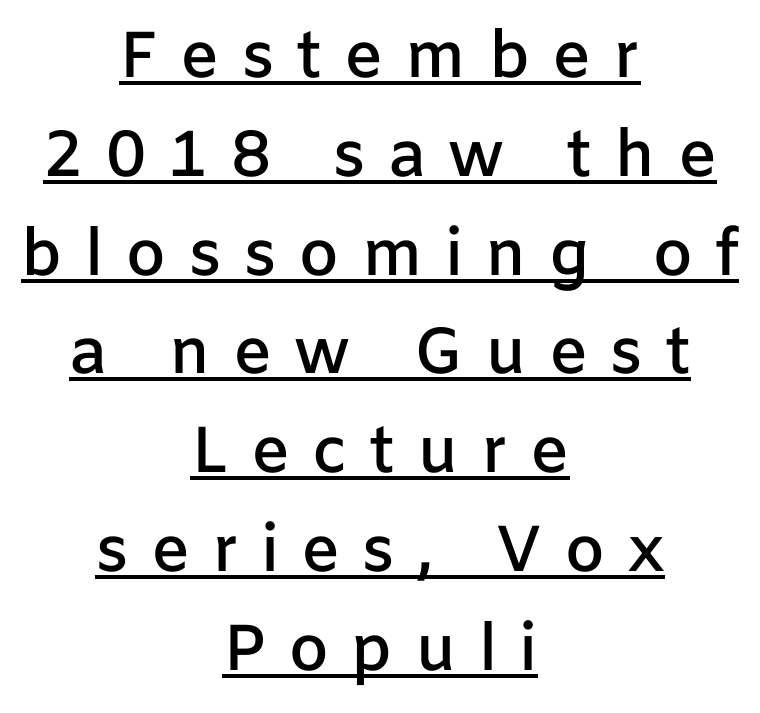
The image shows 65 px semibold sans-serif type, upright; set centered, normal line spacing (1.52x), unusually wide letter spacing (+0.34 em), underlined; low stroke contrast and a medium x-height.
